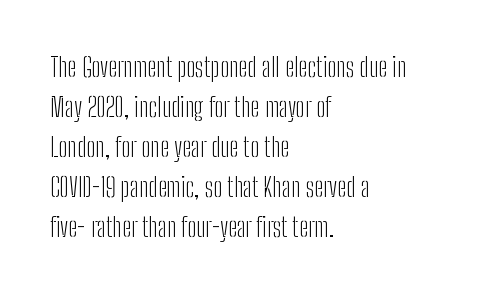
{"italic": "no", "bold": "no", "underline": "no", "align": "left", "line_spacing": "normal", "line_spacing_ratio": 1.48, "letter_spacing": "normal", "letter_spacing_em": 0.0, "glyph_px": 27}
